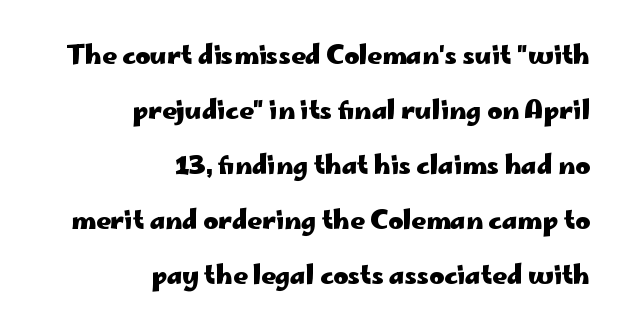
Letters rest on an invisible, unmarked baseline. The typesetting leans heavy: a genuine bold. Summary of vertical rhythm: relaxed, with wide interline spacing. Every character sits straight up, as roman type does. You could call the tracking neutral — neither tight nor loose. This rendering uses right alignment, leaving the left contour irregular.
